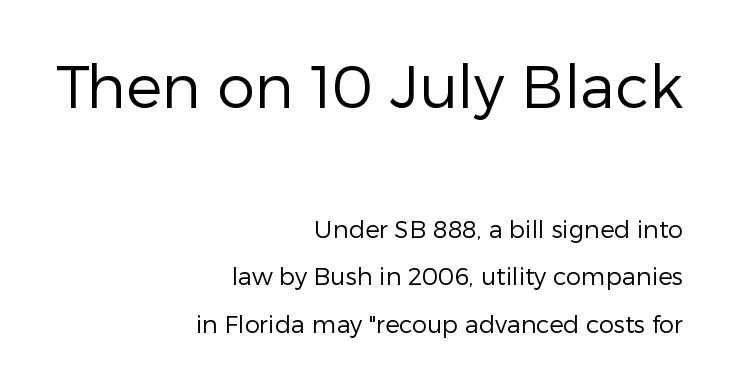
{"serif": "no", "italic": "no", "bold": "no", "weight": "regular", "width": "normal", "stroke_contrast": "low", "x_height": "medium", "monospaced": "no", "underline": "no", "align": "right", "line_spacing": "loose", "line_spacing_ratio": 1.97, "letter_spacing": "normal", "letter_spacing_em": 0.0, "larger_block": "first", "size_ratio": 2.5, "glyph_px": 60}
